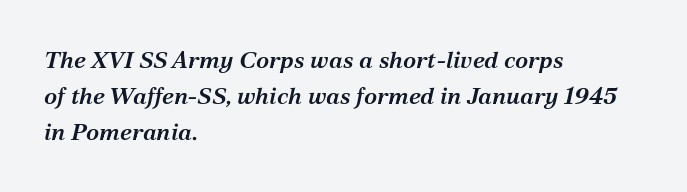
Check under the words: just untouched page. Typographic density is moderately raised because the face is semibold. Here the glyphs are tracked normally, forming tight word shapes. The face used here has a pronounced slope to its letters.
